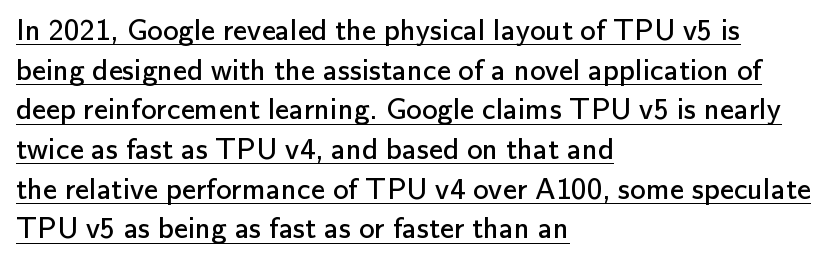
The image shows 31 px regular-weight sans-serif type, upright; set left-aligned, normal line spacing (1.28x), normal letter spacing, underlined; low stroke contrast and a small x-height.
